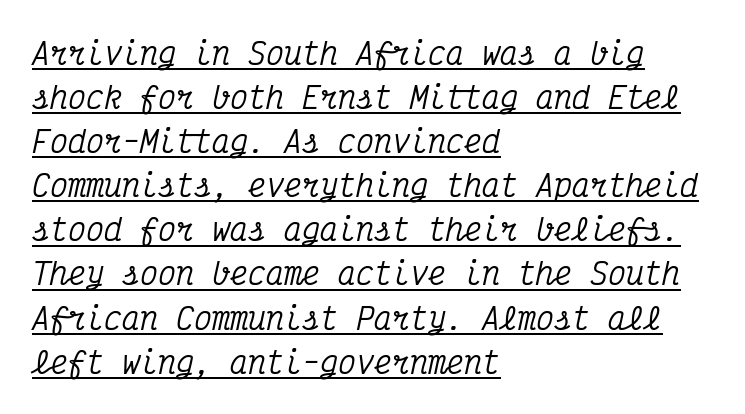
Line beginnings align vertically; line endings do not. A normal amount of white space separates one row of letters from the next. This sample uses an oblique cut, with every glyph tilted off the vertical. Font category for this specimen: serif. The rendered words wear a rule along their underside.
